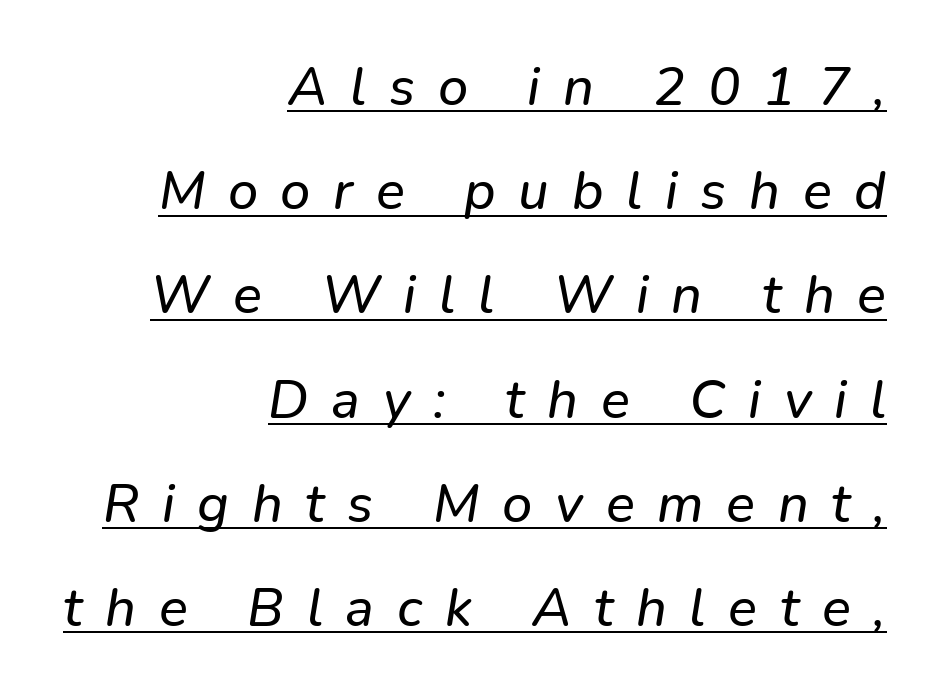
The image shows 54 px sans-serif type; set right-aligned, loose line spacing (1.93x), unusually wide letter spacing (+0.42 em), underlined; low stroke contrast and a medium x-height.
